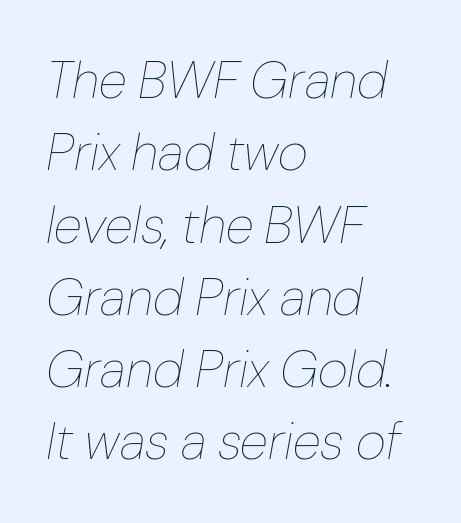
{"italic": "yes", "lean": "right", "slant_degrees": 10, "bold": "no", "weight": "thin", "width": "normal", "stroke_contrast": "low", "x_height": "medium", "monospaced": "no", "underline": "no", "align": "left", "line_spacing": "normal", "line_spacing_ratio": 1.39, "letter_spacing": "normal", "letter_spacing_em": 0.0, "glyph_px": 52}
